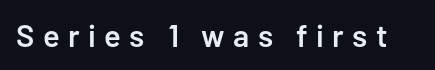
Letter spacing: wide. These lines are composed in type without serifs. The rendering uses natural spacing where letterforms have individual widths. Firm but not heavy-handed strokes: this text is semibold.
